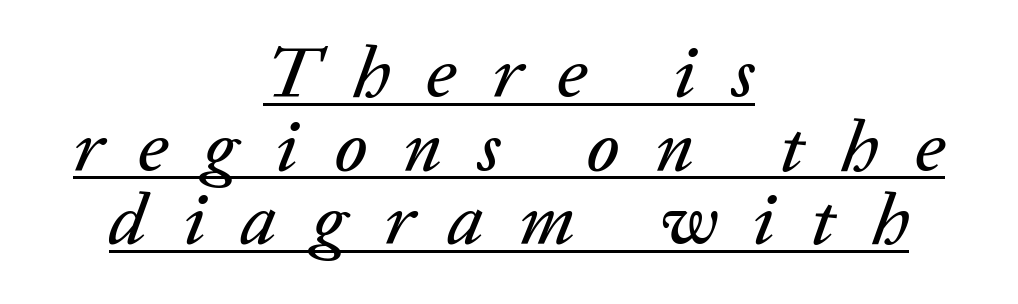
Neither beginnings nor endings align; midpoints do. A rule runs beneath these lines of type. Character widths vary here, with narrow letters taking less room than wide ones. Designer's note — italics engaged. Very little white space separates one row of letters from the next. Tracking here is generous; glyphs stand well apart from one another.
